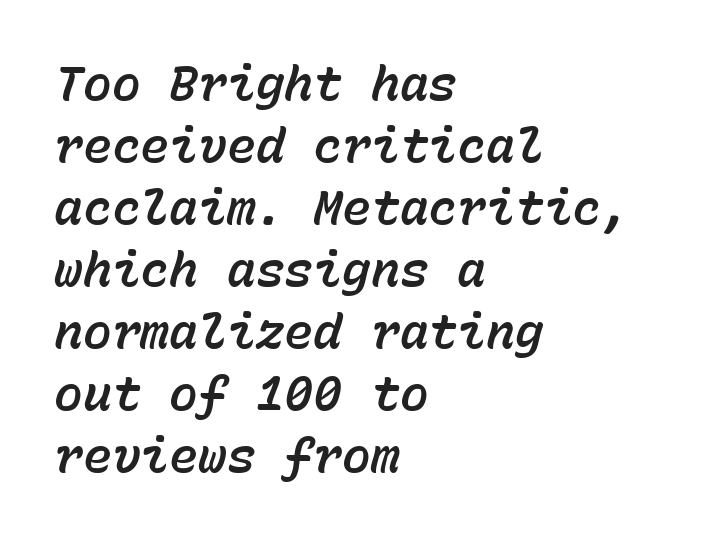
Alignment: flush left. The designer left line spacing at the default. These lines were composed using italics. Descenders are the only things crossing below the line.
